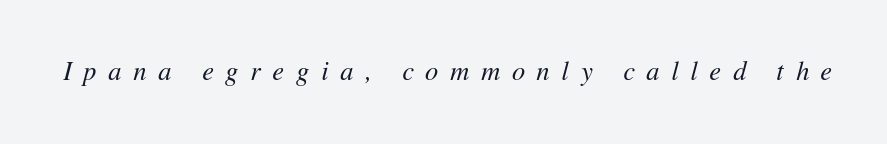
{"italic": "yes", "lean": "right", "slant_degrees": 11, "bold": "no", "underline": "no", "letter_spacing": "wide", "letter_spacing_em": 0.46, "glyph_px": 26}
